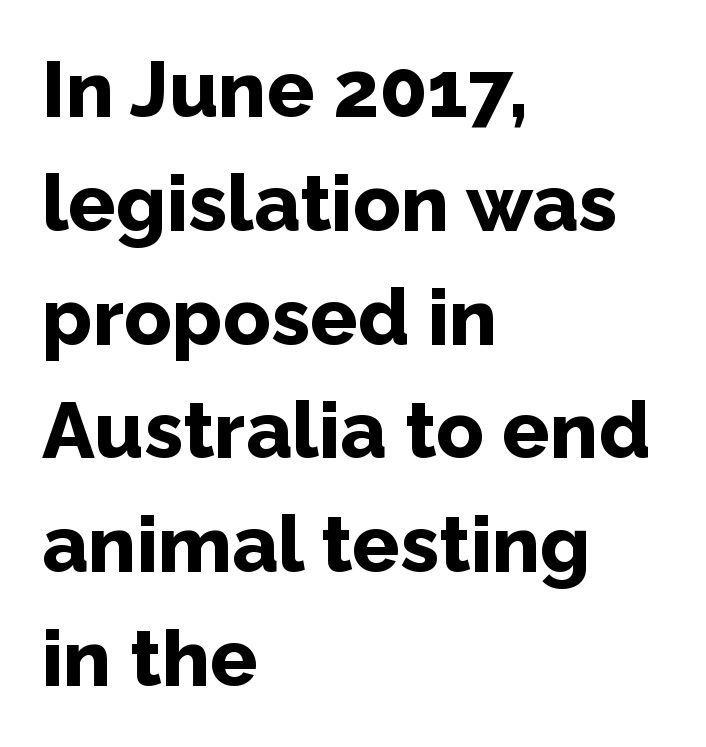
{"serif": "no", "italic": "no", "bold": "yes", "weight": "bold", "width": "normal", "stroke_contrast": "low", "x_height": "medium", "monospaced": "no", "underline": "no", "align": "left", "line_spacing": "normal", "line_spacing_ratio": 1.44, "letter_spacing": "normal", "letter_spacing_em": 0.0, "glyph_px": 79}
